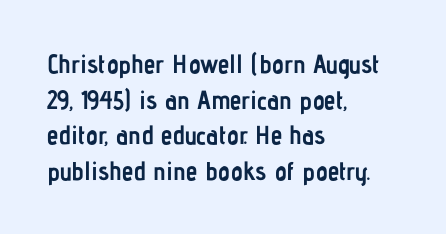
Q: Is the text bold? A: Yes.
Q: Is the text italic (slanted)? A: No, it is upright.
Q: Is the text underlined? A: No.
Q: How is the paragraph aligned? A: Left-aligned.
Q: Is the spacing between letters normal or unusually wide? A: Normal.
Q: Is the spacing between lines tight, normal or loose? A: Normal.
